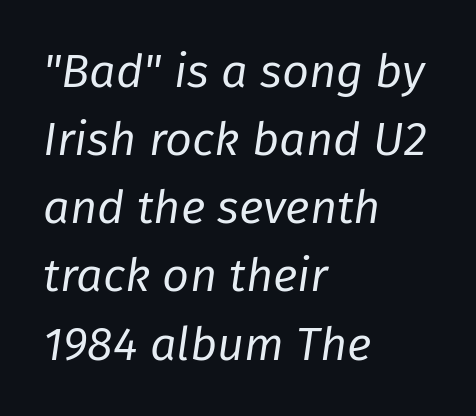
Q: Is the text bold? A: No.
Q: Is the text italic (slanted)? A: Yes, it leans right by about 8 degrees.
Q: Is the text underlined? A: No.
Q: How is the paragraph aligned? A: Left-aligned.
Q: Is the spacing between letters normal or unusually wide? A: Normal.
Q: Is the spacing between lines tight, normal or loose? A: Normal.
Q: Width (condensed, normal, or wide)? A: Normal.
Q: Stroke contrast? A: Low.
Q: x-height? A: Medium.
Q: Monospaced? A: No.
